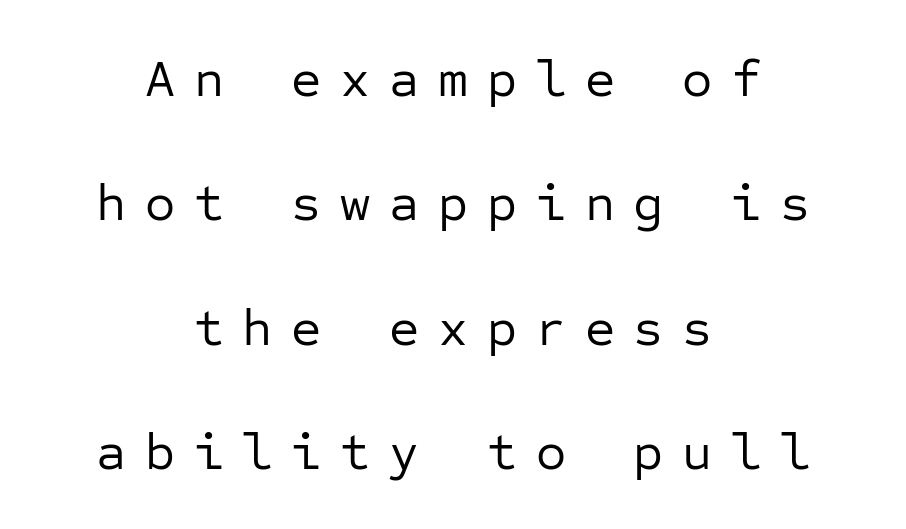
Q: Is the text bold? A: No.
Q: Is the text italic (slanted)? A: No, it is upright.
Q: Is the typeface a serif or a sans-serif typeface? A: Sans-serif.
Q: Is the text underlined? A: No.
Q: How is the paragraph aligned? A: Centered.
Q: Is the spacing between letters normal or unusually wide? A: Unusually wide.
Q: Is the spacing between lines tight, normal or loose? A: Loose.
Q: Width (condensed, normal, or wide)? A: Normal.
Q: Stroke contrast? A: Low.
Q: x-height? A: Medium.
Q: Monospaced? A: Yes.
